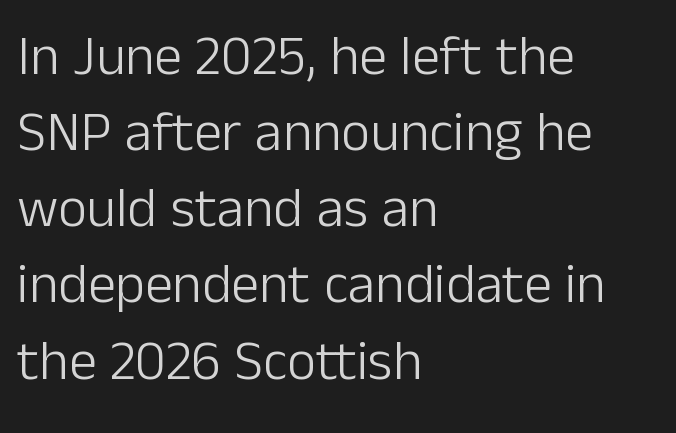
This sample keeps an unexceptional amount of space between lines. Think of a printed novel: that variable character pitch is what you see here. Posture: upright roman. The letters sit at their default tracking, neither squeezed nor spread. Has an underline been added? It has not. Short and long lines alike share a common starting point at left.
